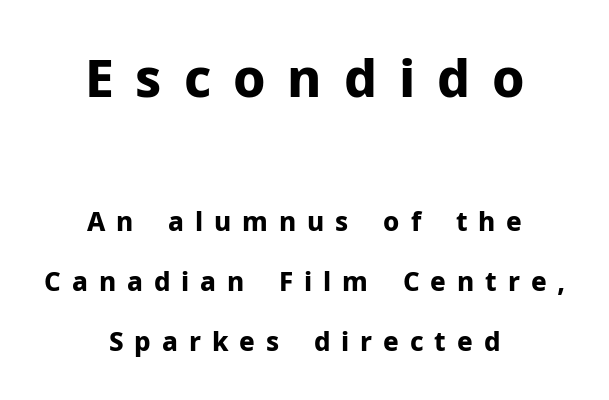
{"serif": "no", "italic": "no", "bold": "yes", "weight": "bold", "width": "normal", "stroke_contrast": "low", "x_height": "medium", "monospaced": "no", "underline": "no", "align": "center", "line_spacing": "loose", "line_spacing_ratio": 2.31, "letter_spacing": "wide", "letter_spacing_em": 0.42, "larger_block": "first", "size_ratio": 2.0, "glyph_px": 52}
